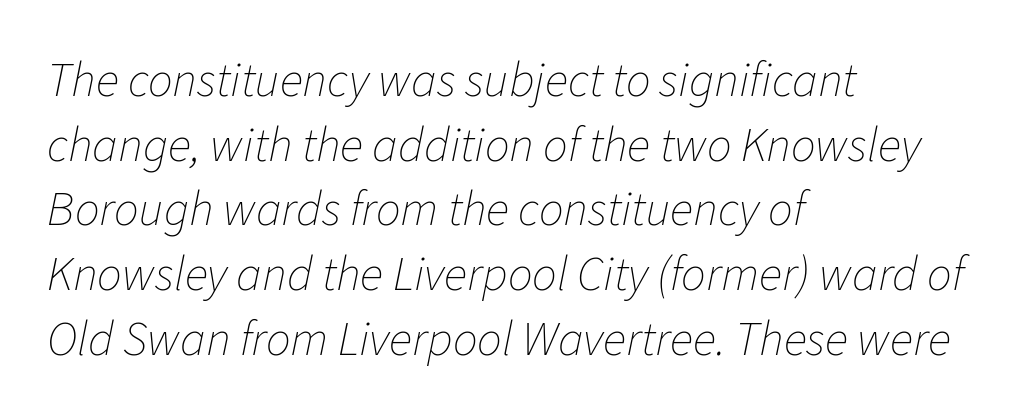
Q: Is the text bold? A: No.
Q: Is the text italic (slanted)? A: Yes, it leans right by about 11 degrees.
Q: Is the text underlined? A: No.
Q: How is the paragraph aligned? A: Left-aligned.
Q: Is the spacing between letters normal or unusually wide? A: Normal.
Q: Is the spacing between lines tight, normal or loose? A: Normal.
Q: Width (condensed, normal, or wide)? A: Normal.
Q: Stroke contrast? A: Low.
Q: x-height? A: Medium.
Q: Monospaced? A: No.
